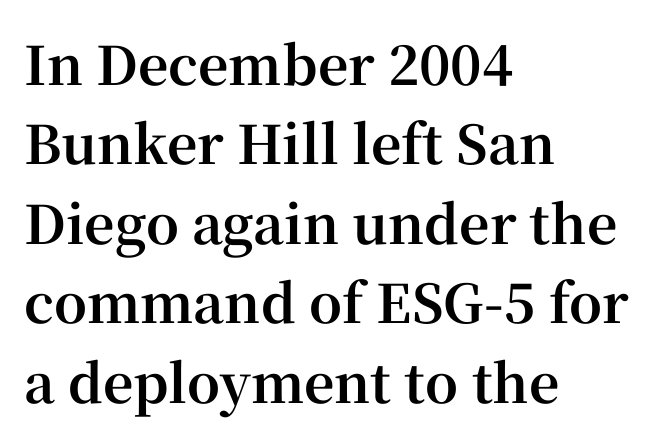
Q: Is the text bold? A: Yes.
Q: Is the text italic (slanted)? A: No, it is upright.
Q: Is the typeface a serif or a sans-serif typeface? A: Serif.
Q: Is the text underlined? A: No.
Q: How is the paragraph aligned? A: Left-aligned.
Q: Is the spacing between letters normal or unusually wide? A: Normal.
Q: Is the spacing between lines tight, normal or loose? A: Normal.
Q: Width (condensed, normal, or wide)? A: Normal.
Q: Stroke contrast? A: High.
Q: x-height? A: Medium.
Q: Monospaced? A: No.
